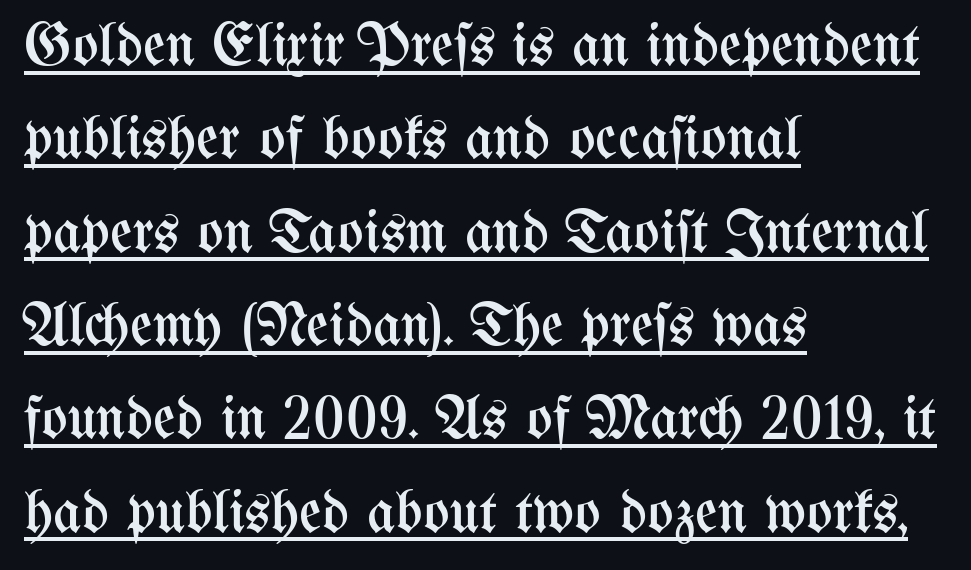
{"italic": "no", "bold": "no", "weight": "regular", "width": "condensed", "stroke_contrast": "medium", "x_height": "medium", "monospaced": "no", "underline": "yes", "align": "left", "line_spacing": "normal", "line_spacing_ratio": 1.53, "letter_spacing": "normal", "letter_spacing_em": 0.0, "glyph_px": 61}
